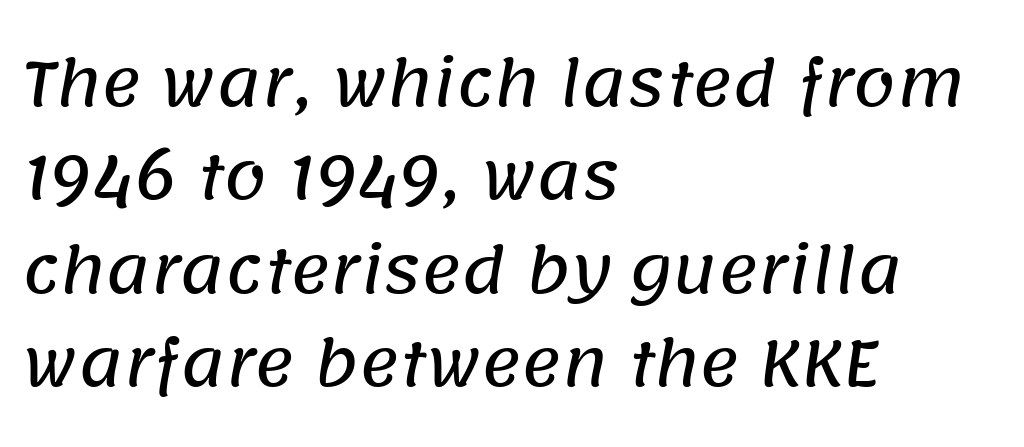
Honestly, there is no underline to notice here at all. Check where the strokes stop: nothing finishes them off — pure sans. Nobody touched the tracking dial on this one. Leftover space on each line is placed entirely after the last word.
